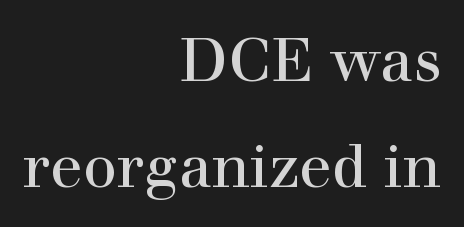
The image shows 60 px serif type, upright; set right-aligned, line spacing 1.77x, normal letter spacing, not underlined; a medium x-height.
